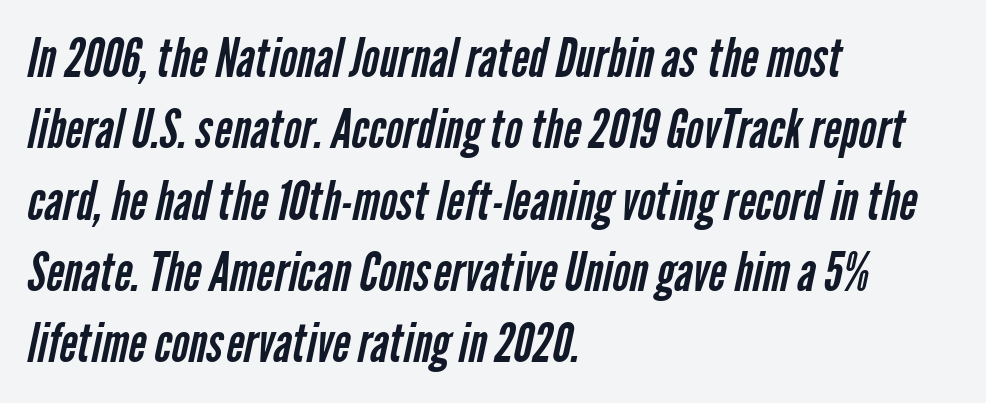
The image shows 54 px regular-weight, condensed sans-serif type; set left-aligned, normal line spacing (1.32x), normal letter spacing, not underlined; low stroke contrast and a medium x-height.
